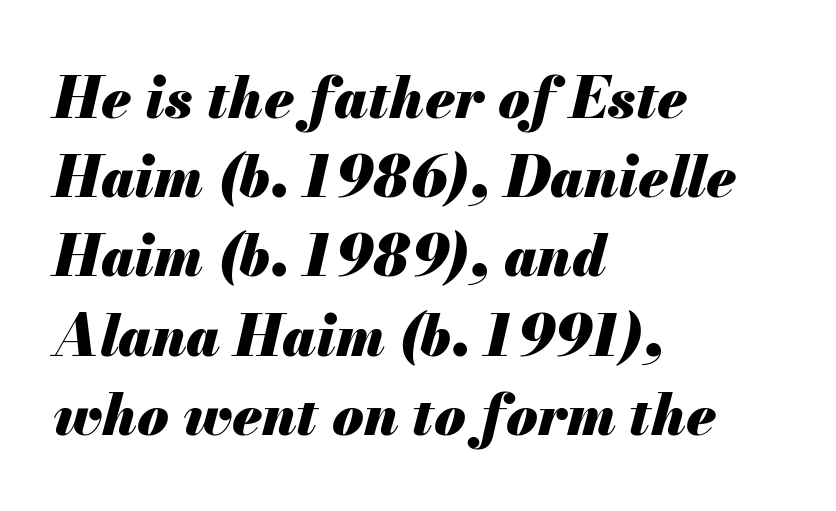
Q: Is the text bold? A: Yes.
Q: Is the text italic (slanted)? A: Yes, it leans right by about 13 degrees.
Q: Is the text underlined? A: No.
Q: How is the paragraph aligned? A: Left-aligned.
Q: Is the spacing between letters normal or unusually wide? A: Normal.
Q: Is the spacing between lines tight, normal or loose? A: Normal.
Q: Width (condensed, normal, or wide)? A: Normal.
Q: Stroke contrast? A: Medium.
Q: x-height? A: Small.
Q: Monospaced? A: No.
